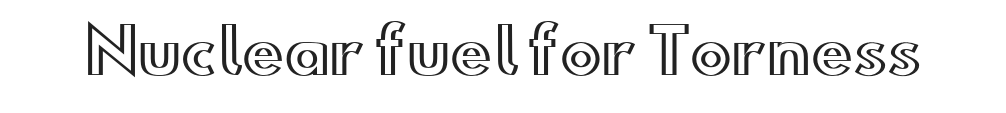
The image shows 62 px wide type, upright; set normal letter spacing, not underlined; a small x-height.
